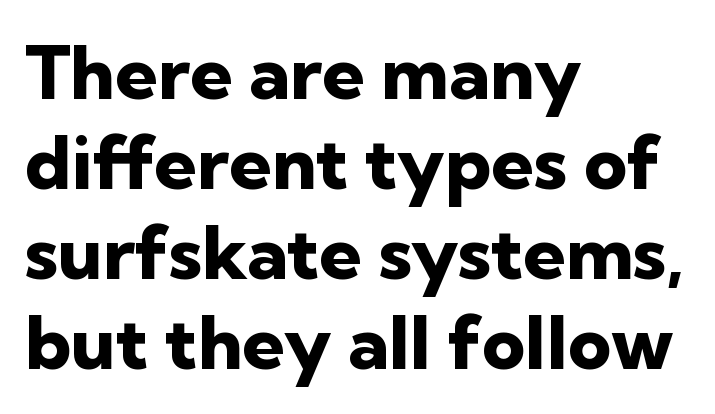
I'd describe the lettering as bold — thick and assertive. The letters advance in unequal steps, a hallmark of proportional type. Stroke terminals: plain, sans-serif. Honestly, there is no underline to notice here at all. A roman cut, with each character standing at attention. Caption: standard tracking, unaltered.
